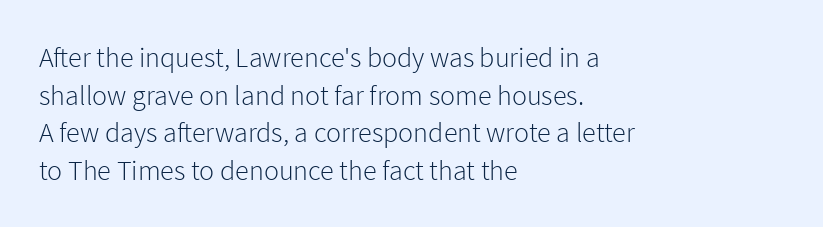
{"serif": "no", "italic": "no", "bold": "no", "weight": "light", "width": "normal", "stroke_contrast": "low", "x_height": "medium", "monospaced": "no", "underline": "no", "align": "left", "line_spacing": "normal", "line_spacing_ratio": 1.34, "letter_spacing": "normal", "letter_spacing_em": 0.0, "glyph_px": 28}
